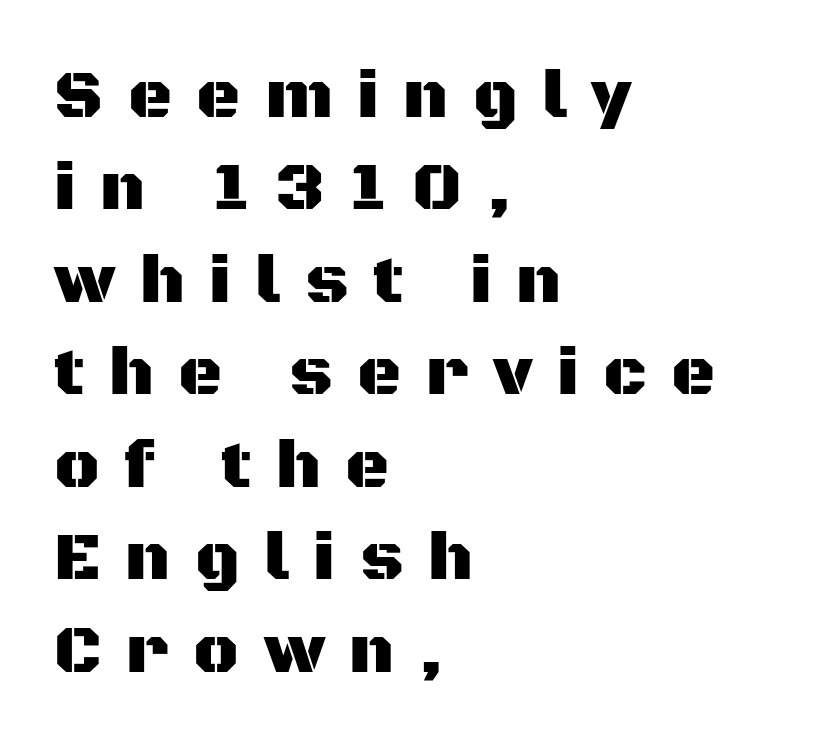
Q: Is the text italic (slanted)? A: No, it is upright.
Q: Is the typeface a serif or a sans-serif typeface? A: Sans-serif.
Q: Is the text underlined? A: No.
Q: How is the paragraph aligned? A: Left-aligned.
Q: Is the spacing between letters normal or unusually wide? A: Unusually wide.
Q: Is the spacing between lines tight, normal or loose? A: Normal.
Q: Width (condensed, normal, or wide)? A: Normal.
Q: Stroke contrast? A: Medium.
Q: x-height? A: Large.
Q: Monospaced? A: No.
